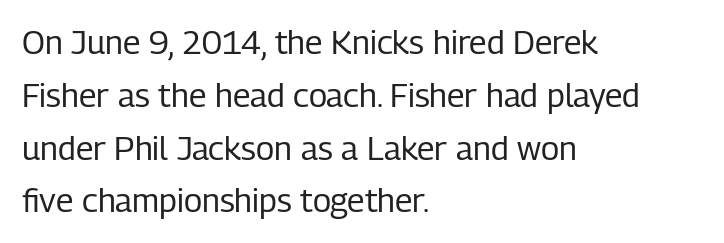
The image shows 33 px regular-weight, condensed sans-serif type, upright; set left-aligned, normal line spacing (1.6x), normal letter spacing, not underlined; low stroke contrast and a medium x-height.
